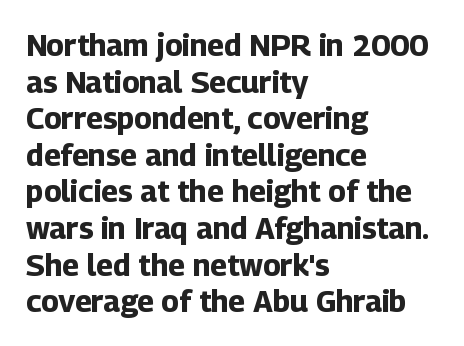
Q: Is the text bold? A: Yes.
Q: Is the text italic (slanted)? A: No, it is upright.
Q: Is the typeface a serif or a sans-serif typeface? A: Sans-serif.
Q: Is the text underlined? A: No.
Q: How is the paragraph aligned? A: Left-aligned.
Q: Is the spacing between letters normal or unusually wide? A: Normal.
Q: Width (condensed, normal, or wide)? A: Normal.
Q: Stroke contrast? A: Low.
Q: x-height? A: Medium.
Q: Monospaced? A: No.
